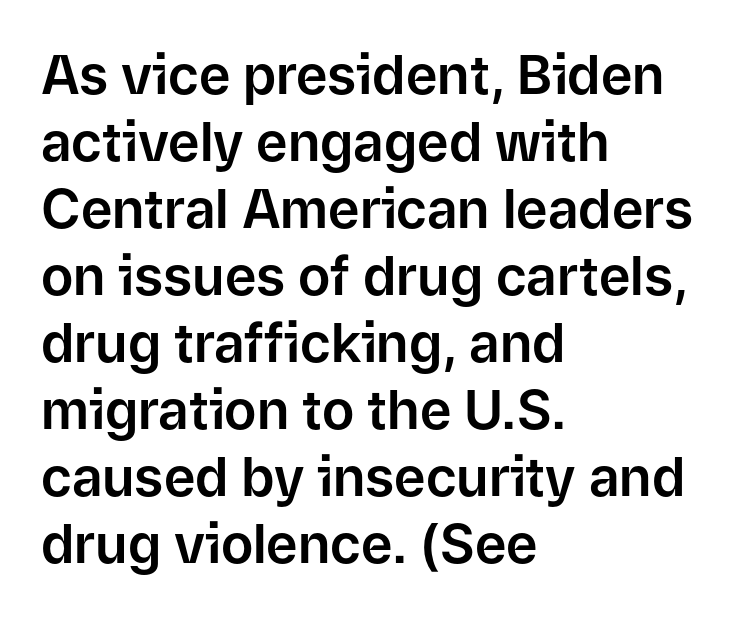
The image shows 54 px sans-serif type, upright; set left-aligned, line spacing 1.24x, normal letter spacing, not underlined; low stroke contrast and a medium x-height.
